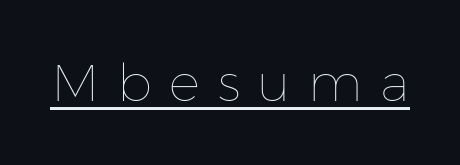
{"italic": "no", "bold": "no", "weight": "thin", "width": "normal", "stroke_contrast": "low", "x_height": "medium", "monospaced": "no", "underline": "yes", "letter_spacing": "wide", "letter_spacing_em": 0.34, "glyph_px": 52}
